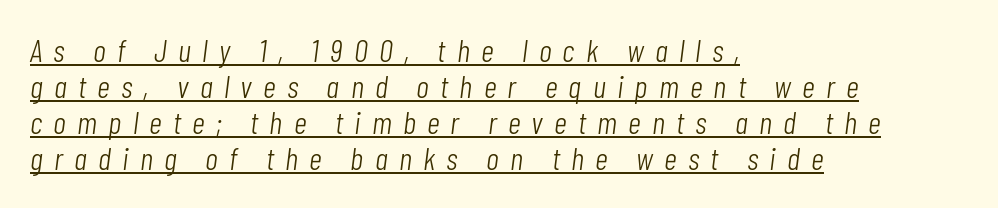
{"italic": "yes", "lean": "right", "slant_degrees": 7, "bold": "no", "weight": "light", "width": "condensed", "stroke_contrast": "low", "x_height": "medium", "monospaced": "no", "underline": "yes", "align": "left", "line_spacing": "tight", "line_spacing_ratio": 1.13, "letter_spacing": "wide", "letter_spacing_em": 0.35, "glyph_px": 32}
